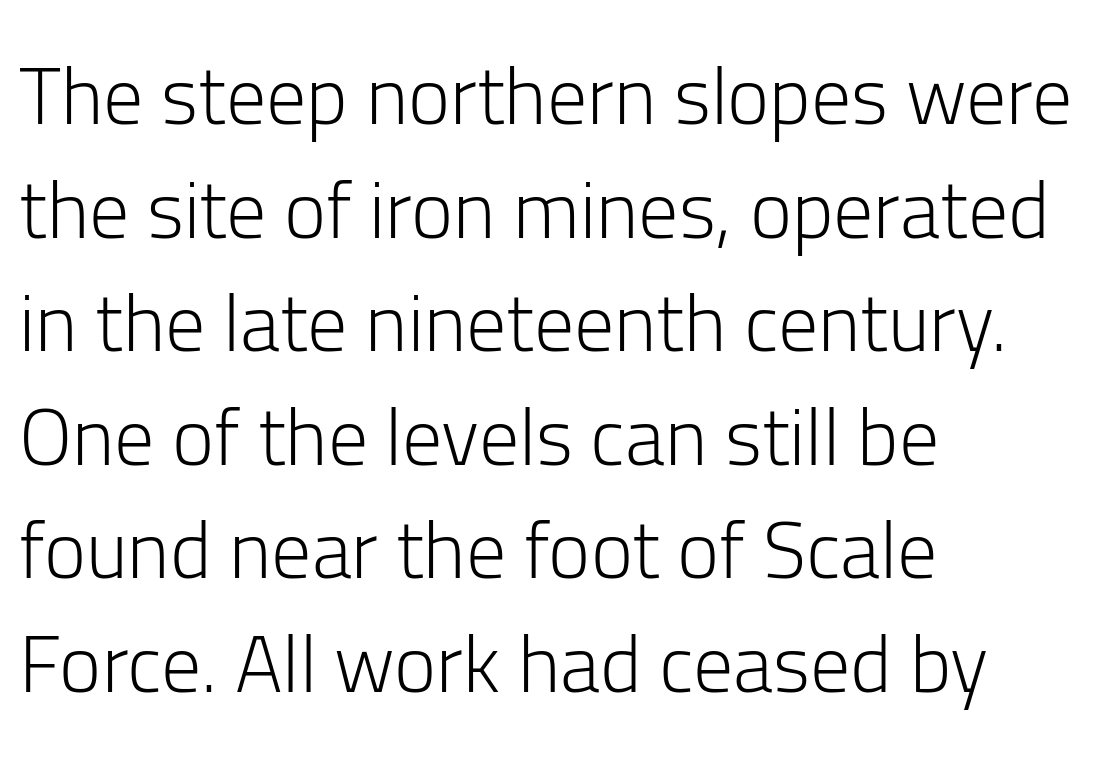
The image shows 80 px light sans-serif type, upright; set left-aligned, normal line spacing (1.42x), normal letter spacing, not underlined; low stroke contrast and a medium x-height.
